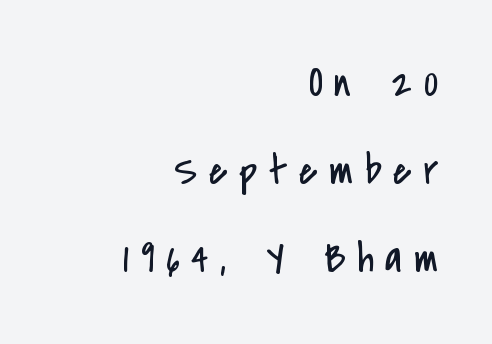
The image shows 43 px regular-weight, condensed sans-serif type, upright; set right-aligned, loose line spacing (2.05x), unusually wide letter spacing (+0.27 em), not underlined; low stroke contrast and a small x-height.
